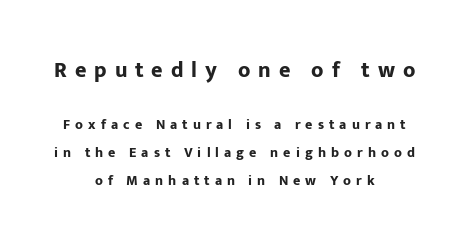
Q: Is the text bold? A: Yes.
Q: Is the text italic (slanted)? A: No, it is upright.
Q: Is the text underlined? A: No.
Q: How is the paragraph aligned? A: Centered.
Q: Is the spacing between letters normal or unusually wide? A: Unusually wide.
Q: Is the spacing between lines tight, normal or loose? A: Loose.
Q: Which block of text is set in a larger size, the first (top) or the second (bottom)? A: The first (top) one.
